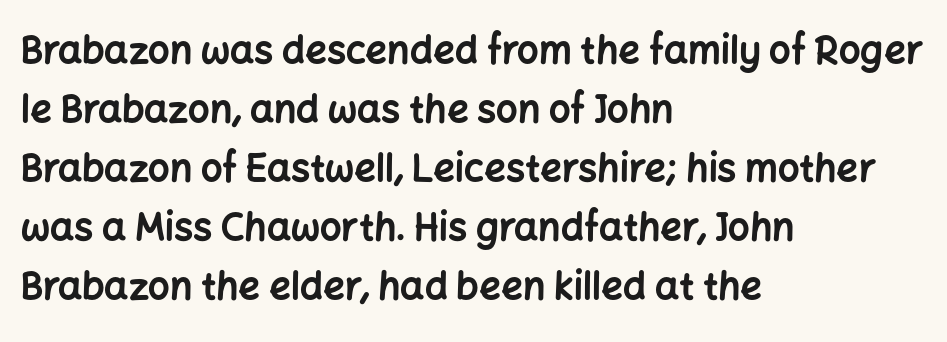
Q: Is the text bold? A: Yes.
Q: Is the text italic (slanted)? A: No, it is upright.
Q: Is the typeface a serif or a sans-serif typeface? A: Sans-serif.
Q: Is the text underlined? A: No.
Q: How is the paragraph aligned? A: Left-aligned.
Q: Is the spacing between letters normal or unusually wide? A: Normal.
Q: Is the spacing between lines tight, normal or loose? A: Normal.
Q: Width (condensed, normal, or wide)? A: Normal.
Q: Stroke contrast? A: Low.
Q: x-height? A: Medium.
Q: Monospaced? A: No.
